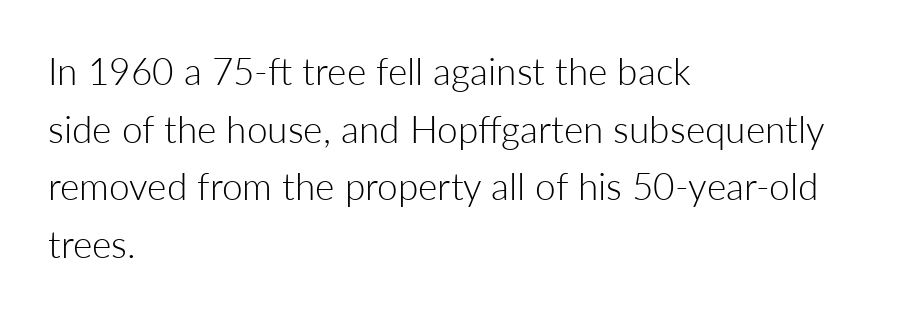
The image shows 37 px light sans-serif type, upright; set left-aligned, normal line spacing (1.56x), normal letter spacing, not underlined; low stroke contrast and a medium x-height.
